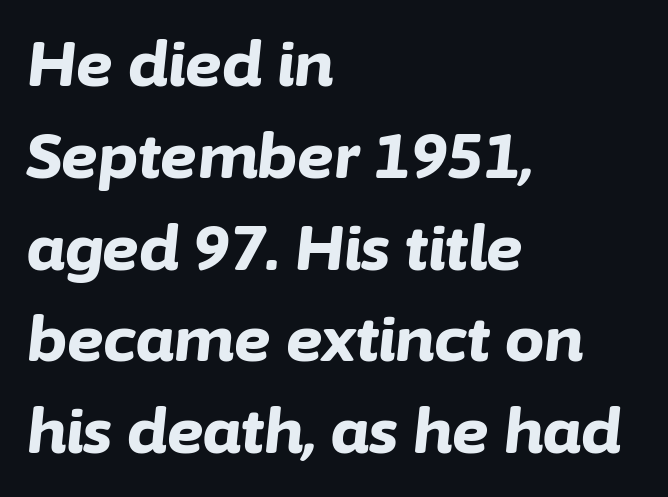
Q: Is the text bold? A: Yes.
Q: Is the text italic (slanted)? A: Yes, it leans right by about 6 degrees.
Q: Is the text underlined? A: No.
Q: How is the paragraph aligned? A: Left-aligned.
Q: Is the spacing between letters normal or unusually wide? A: Normal.
Q: Is the spacing between lines tight, normal or loose? A: Normal.
Q: Width (condensed, normal, or wide)? A: Normal.
Q: Stroke contrast? A: Low.
Q: x-height? A: Medium.
Q: Monospaced? A: No.
